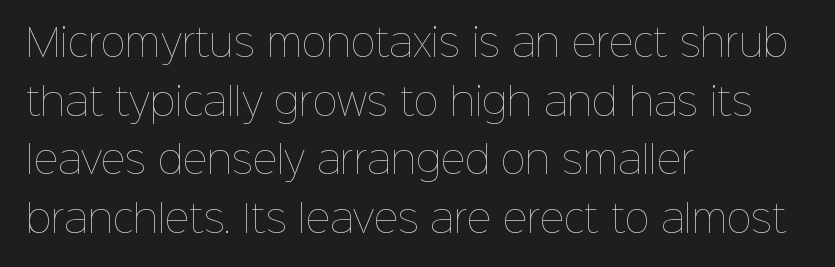
The image shows 38 px thin type, upright; set left-aligned, normal line spacing (1.54x), normal letter spacing, not underlined; low stroke contrast and a medium x-height.
